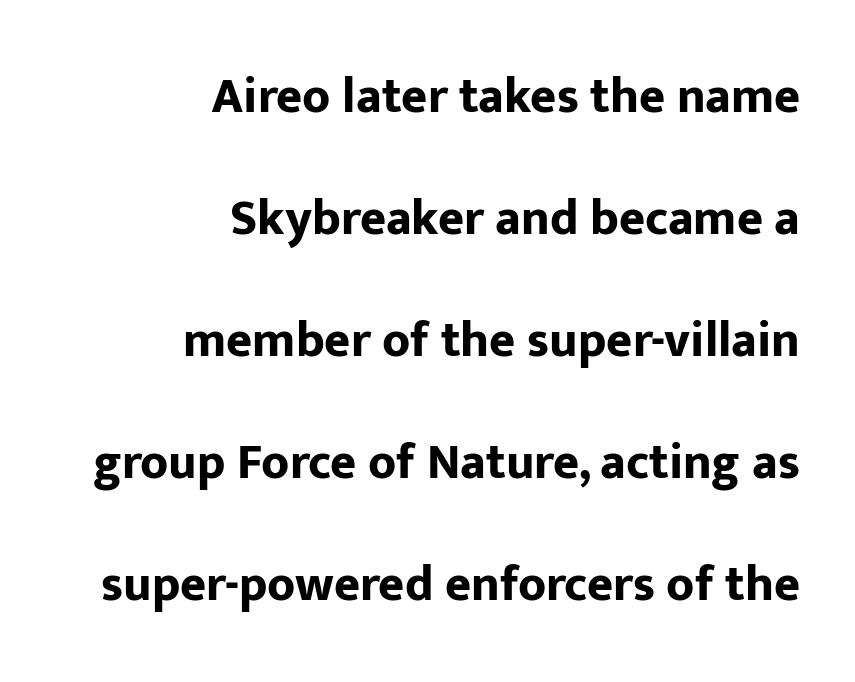
The image shows 50 px bold sans-serif type, upright; set right-aligned, loose line spacing (2.44x), normal letter spacing, not underlined; low stroke contrast and a medium x-height.
